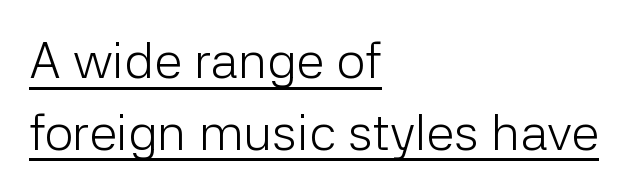
Q: Is the text bold? A: No.
Q: Is the text italic (slanted)? A: No, it is upright.
Q: Is the typeface a serif or a sans-serif typeface? A: Sans-serif.
Q: Is the text underlined? A: Yes.
Q: How is the paragraph aligned? A: Left-aligned.
Q: Is the spacing between letters normal or unusually wide? A: Normal.
Q: Is the spacing between lines tight, normal or loose? A: Normal.
Q: Width (condensed, normal, or wide)? A: Normal.
Q: Stroke contrast? A: Low.
Q: x-height? A: Medium.
Q: Monospaced? A: No.
